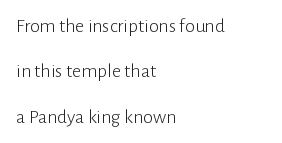
The image shows 20 px text type, upright; set left-aligned, loose line spacing (2.27x), normal letter spacing, not underlined.
